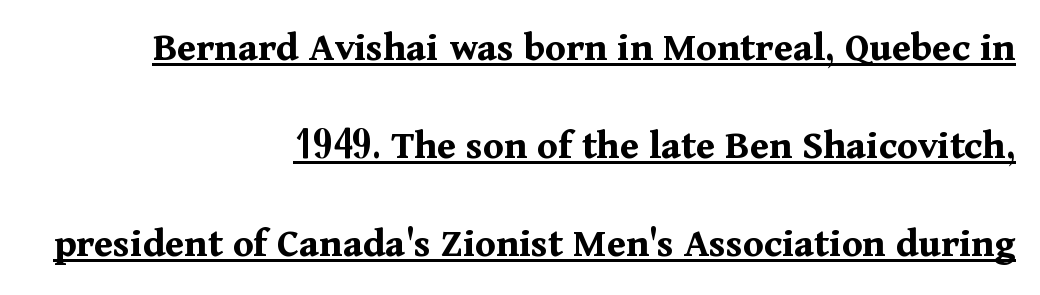
The image shows 42 px bold serif type, upright; set right-aligned, loose line spacing (2.33x), normal letter spacing, underlined; medium stroke contrast and a medium x-height.
